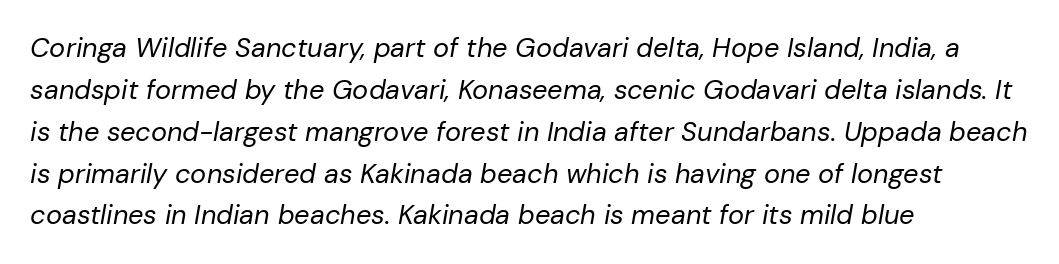
Descender tails drop into unmarked territory. You could call the tracking neutral — neither tight nor loose. Each new line begins a customary step beneath the previous one. Compared with ordinary roman type, these characters are visibly tilted. The paragraph has a hard left edge and a soft right edge.
